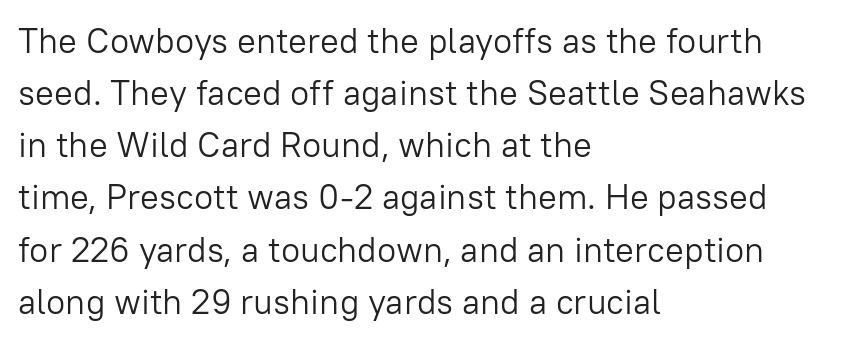
Q: Is the text bold? A: No.
Q: Is the text italic (slanted)? A: No, it is upright.
Q: Is the typeface a serif or a sans-serif typeface? A: Sans-serif.
Q: Is the text underlined? A: No.
Q: How is the paragraph aligned? A: Left-aligned.
Q: Is the spacing between letters normal or unusually wide? A: Normal.
Q: Is the spacing between lines tight, normal or loose? A: Normal.
Q: Width (condensed, normal, or wide)? A: Normal.
Q: Stroke contrast? A: Low.
Q: x-height? A: Medium.
Q: Monospaced? A: No.
